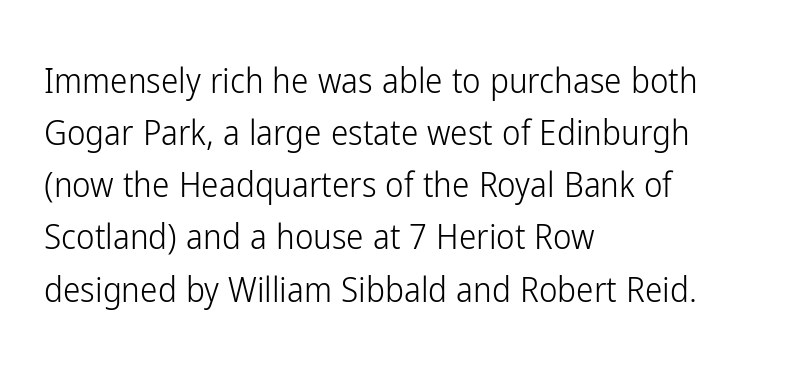
The image shows 35 px light, condensed sans-serif type, upright; set left-aligned, normal line spacing (1.49x), normal letter spacing, not underlined; low stroke contrast and a medium x-height.
